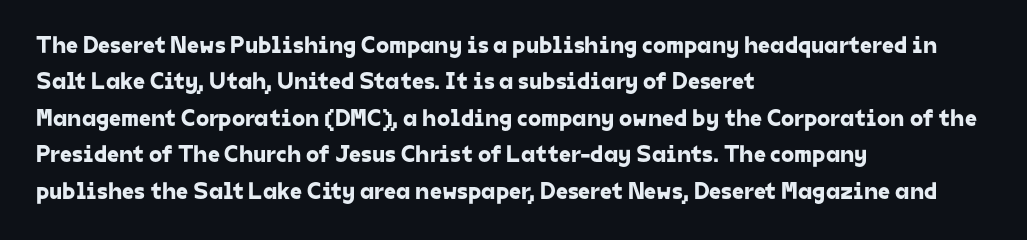
The image shows 24 px text type; set left-aligned, normal line spacing (1.52x), normal letter spacing, not underlined.
